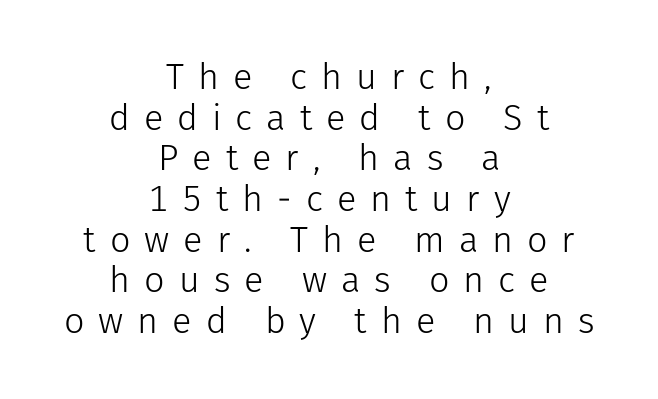
The letters carry no serifs — their stems end cleanly without finishing strokes. The setting favours the middle, as headings and verse often do. Caption: expanded tracking, letters set apart. Ascenders rise straight up at ninety degrees. A typesetter would call this proportional, since set widths differ per character.
